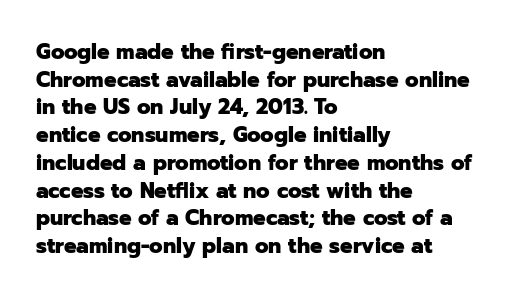
Q: Is the text bold? A: Yes.
Q: Is the text italic (slanted)? A: No, it is upright.
Q: Is the text underlined? A: No.
Q: How is the paragraph aligned? A: Left-aligned.
Q: Is the spacing between letters normal or unusually wide? A: Normal.
Q: Is the spacing between lines tight, normal or loose? A: Normal.
